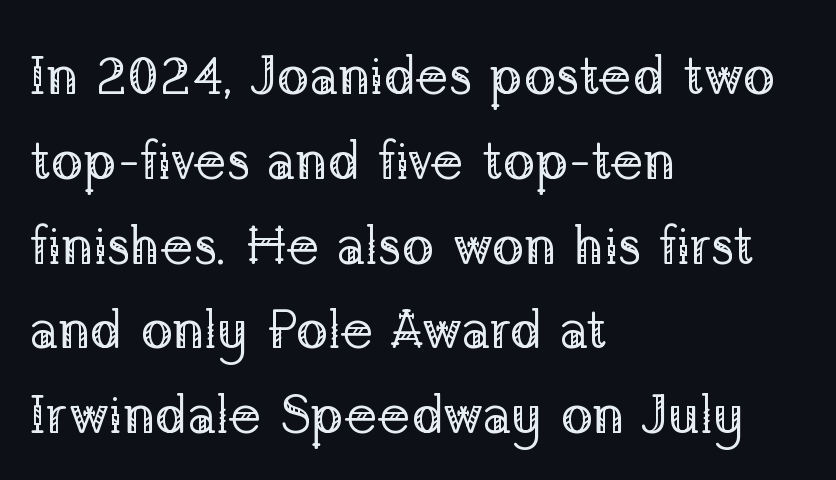
{"serif": "yes", "italic": "no", "bold": "no", "weight": "regular", "width": "normal", "stroke_contrast": "low", "x_height": "medium", "monospaced": "no", "underline": "no", "align": "left", "line_spacing": "normal", "line_spacing_ratio": 1.57, "letter_spacing": "normal", "letter_spacing_em": 0.0, "glyph_px": 54}
